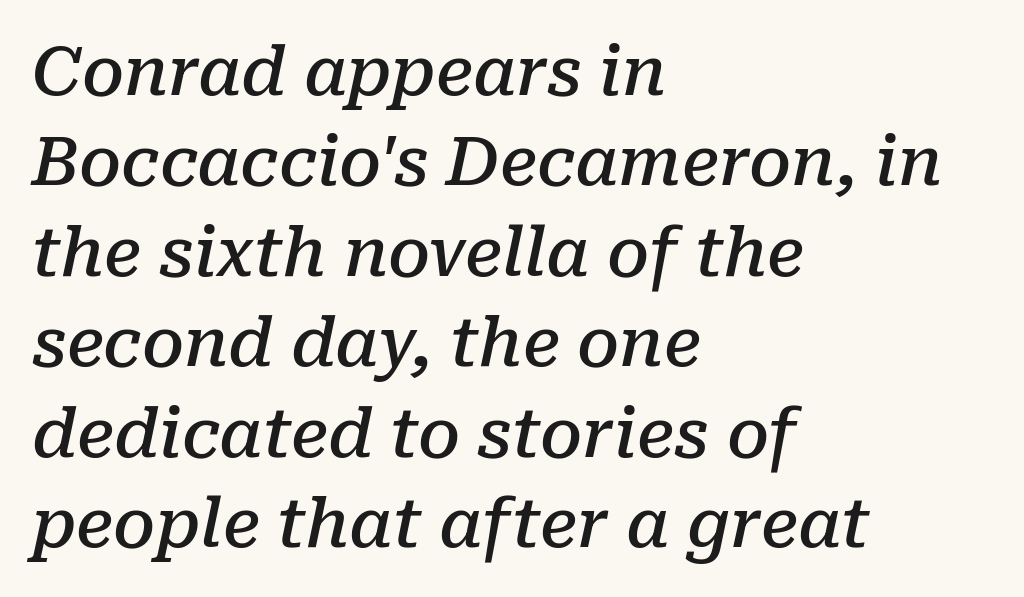
The image shows 67 px semibold serif type, italic (leaning right); set left-aligned, normal line spacing (1.35x), normal letter spacing, not underlined; low stroke contrast and a medium x-height.
